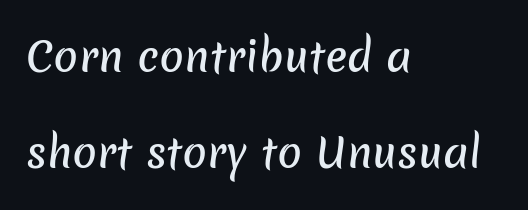
{"serif": "no", "width": "normal", "stroke_contrast": "low", "x_height": "medium", "monospaced": "no", "underline": "no", "align": "left", "line_spacing": "loose", "line_spacing_ratio": 2.35, "letter_spacing": "normal", "letter_spacing_em": 0.0, "glyph_px": 41}
